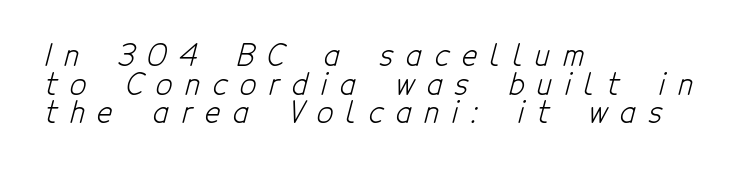
{"serif": "no", "bold": "no", "weight": "light", "width": "condensed", "stroke_contrast": "low", "x_height": "medium", "monospaced": "no", "underline": "no", "align": "left", "line_spacing": "tight", "line_spacing_ratio": 0.99, "letter_spacing": "wide", "letter_spacing_em": 0.44, "glyph_px": 29}
